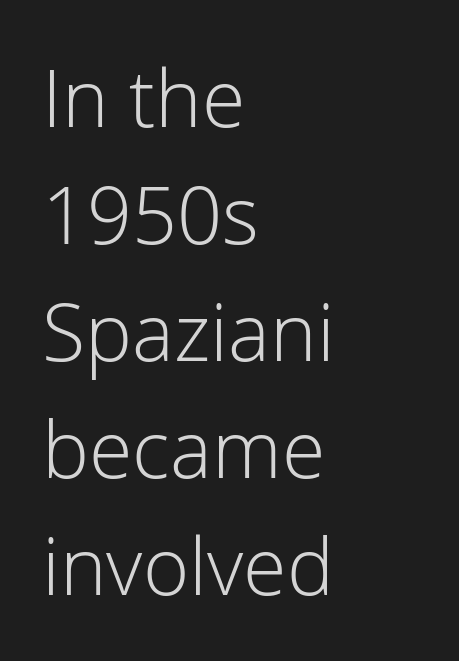
{"serif": "no", "italic": "no", "bold": "no", "weight": "light", "width": "normal", "stroke_contrast": "low", "x_height": "medium", "monospaced": "no", "underline": "no", "align": "left", "line_spacing": "normal", "line_spacing_ratio": 1.48, "letter_spacing": "normal", "letter_spacing_em": 0.0, "glyph_px": 79}
